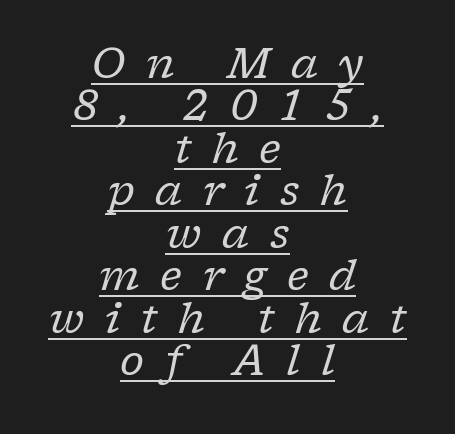
The image shows 42 px regular-weight serif type, italic (leaning right); set centered, tight line spacing (1.01x), unusually wide letter spacing (+0.49 em), underlined; low stroke contrast and a medium x-height.
